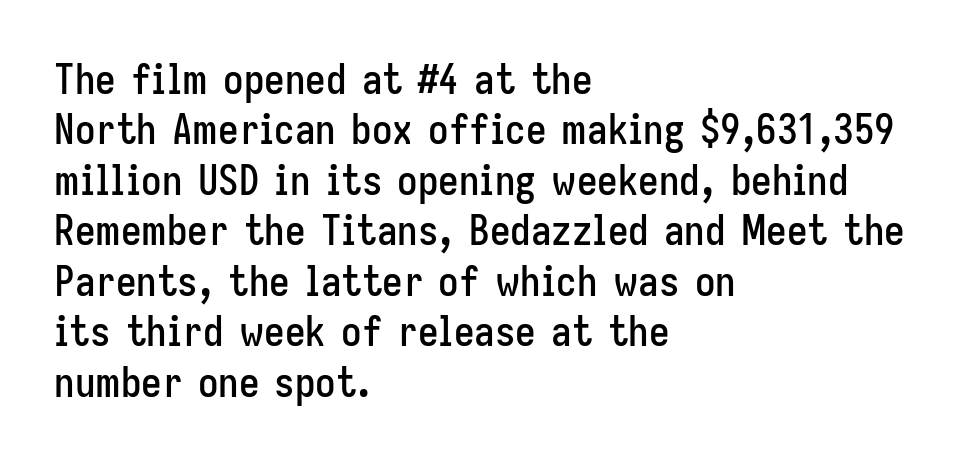
The image shows 41 px condensed sans-serif type, upright; set left-aligned, line spacing 1.23x, normal letter spacing, not underlined; low stroke contrast and a medium x-height.
